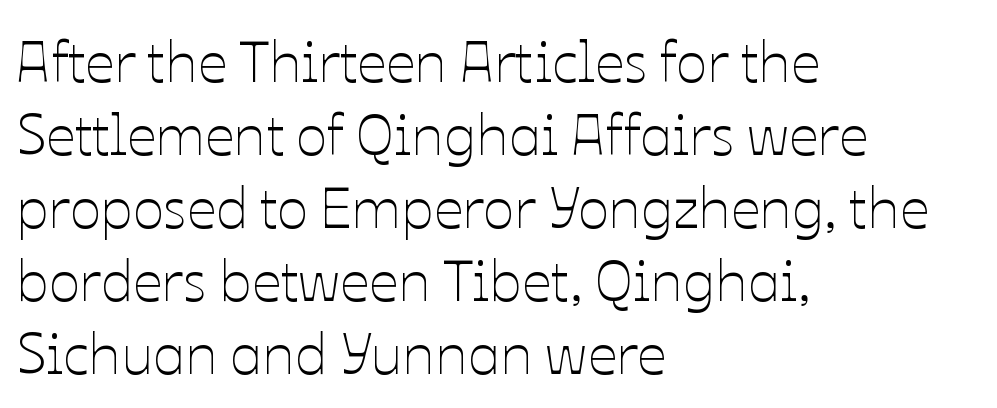
The image shows 58 px thin type, upright; set left-aligned, normal line spacing (1.26x), normal letter spacing, not underlined; low stroke contrast and a medium x-height.
